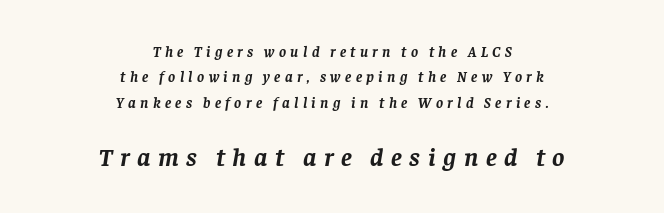
Q: Is the text bold? A: Yes.
Q: Is the text italic (slanted)? A: Yes, it leans right by about 8 degrees.
Q: Is the text underlined? A: No.
Q: How is the paragraph aligned? A: Centered.
Q: Is the spacing between letters normal or unusually wide? A: Unusually wide.
Q: Is the spacing between lines tight, normal or loose? A: Normal.
Q: Which block of text is set in a larger size, the first (top) or the second (bottom)? A: The second (bottom) one.
